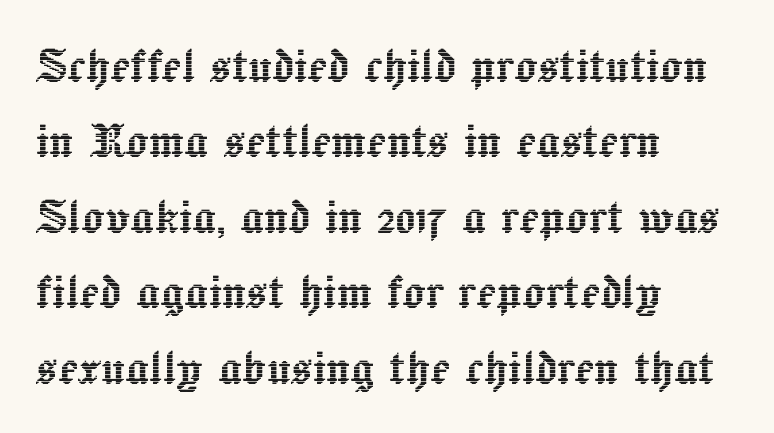
Nobody touched the tracking dial on this one. Looks like regular typesetting: each glyph gets only the width it needs. This sample uses an upright cut, with every glyph sitting square on the baseline. The designer left line spacing at the default. Quick note: underline off. One-word summary of the alignment: left.
